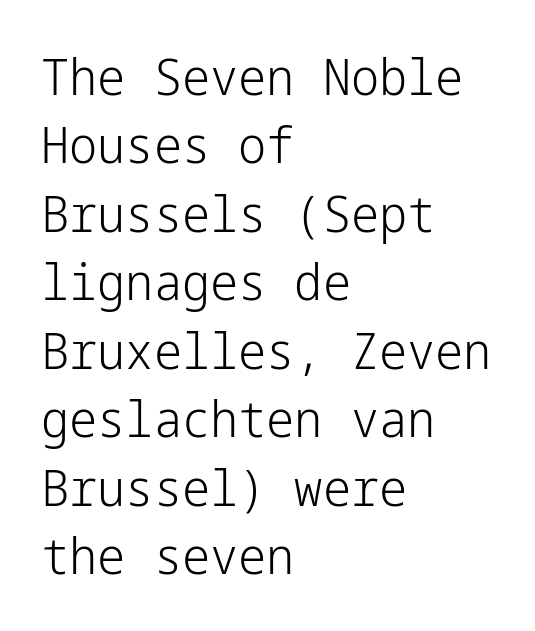
Tracking here is standard; glyphs follow each other at the usual distance. Interline gaps are of average width in this sample. The glyphs are unaccompanied by any horizontal stroke below them. Are there feet on the stems? There aren't — it's a sans. It's the straight-up-and-down kind of type.
